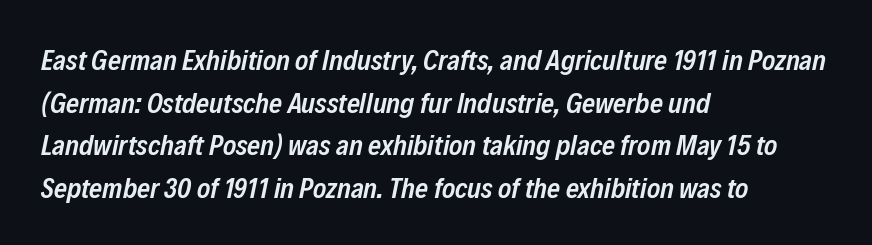
The image shows 28 px semibold, condensed type, italic (leaning right); set left-aligned, normal line spacing (1.52x), normal letter spacing, not underlined; low stroke contrast and a medium x-height.
